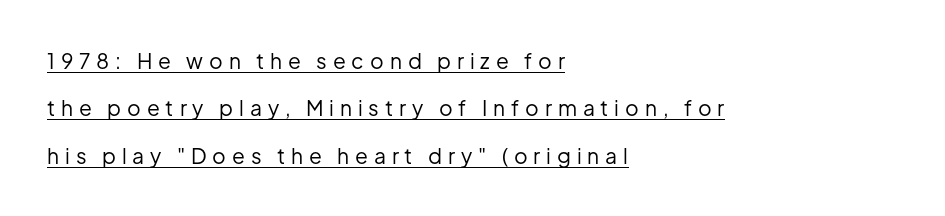
Q: Is the text bold? A: No.
Q: Is the text italic (slanted)? A: No, it is upright.
Q: Is the text underlined? A: Yes.
Q: How is the paragraph aligned? A: Left-aligned.
Q: Is the spacing between letters normal or unusually wide? A: Unusually wide.
Q: Is the spacing between lines tight, normal or loose? A: Loose.
